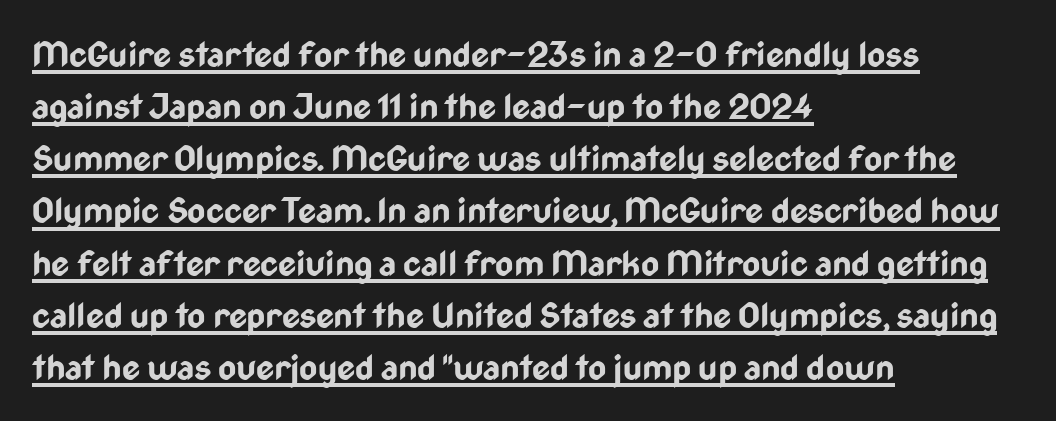
Q: Is the text bold? A: Yes.
Q: Is the text italic (slanted)? A: No, it is upright.
Q: Is the typeface a serif or a sans-serif typeface? A: Sans-serif.
Q: Is the text underlined? A: Yes.
Q: How is the paragraph aligned? A: Left-aligned.
Q: Is the spacing between letters normal or unusually wide? A: Normal.
Q: Is the spacing between lines tight, normal or loose? A: Normal.
Q: Width (condensed, normal, or wide)? A: Condensed.
Q: Stroke contrast? A: Low.
Q: x-height? A: Medium.
Q: Monospaced? A: No.
